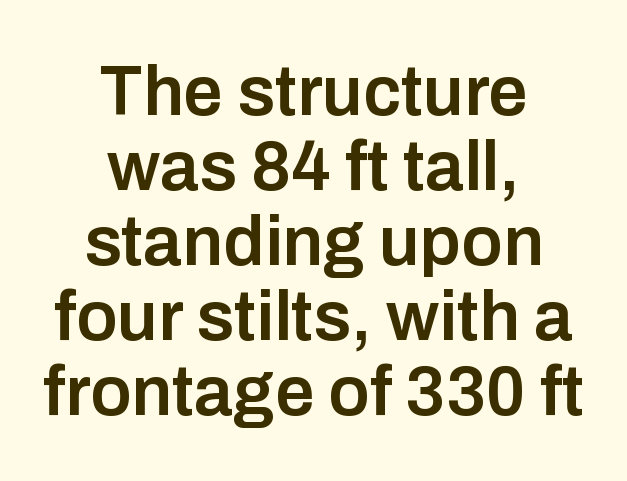
Q: Is the text bold? A: Semi-bold.
Q: Is the text italic (slanted)? A: No, it is upright.
Q: Is the typeface a serif or a sans-serif typeface? A: Sans-serif.
Q: Is the text underlined? A: No.
Q: How is the paragraph aligned? A: Centered.
Q: Is the spacing between letters normal or unusually wide? A: Normal.
Q: Is the spacing between lines tight, normal or loose? A: Tight.
Q: Width (condensed, normal, or wide)? A: Normal.
Q: Stroke contrast? A: Low.
Q: x-height? A: Medium.
Q: Monospaced? A: No.
